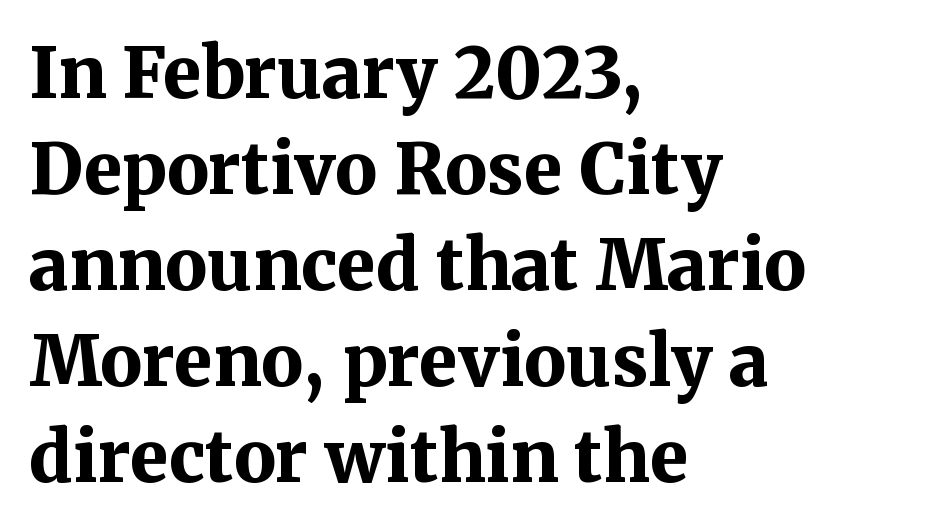
A bare baseline throughout the passage. The lettering stays uniformly vertical, giving the passage a roman look. The designer went with a serif here, giving each stem small feet. Here the designer chose a conventional face with non-uniform glyph widths. The text block is weighted toward the left margin, trailing off unevenly rightward.
